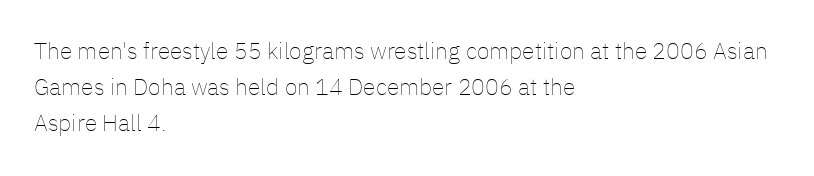
Nothing unusual about the tracking: characters are spaced as the font intends. The typesetter chose a ragged-right arrangement here. Vertical strokes here are truly vertical. In terms of leading, this rendering sits right in the middle.
